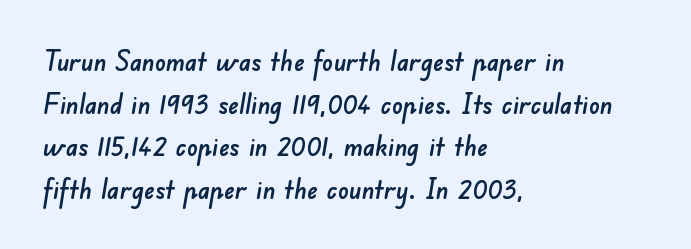
Q: Is the text underlined? A: No.
Q: How is the paragraph aligned? A: Left-aligned.
Q: Is the spacing between letters normal or unusually wide? A: Normal.
Q: Is the spacing between lines tight, normal or loose? A: Normal.
